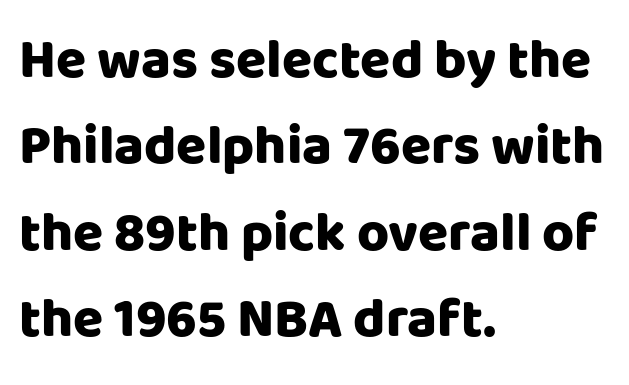
Here the glyphs are tracked normally, forming tight word shapes. The rendering uses a bold face; every stroke is thick and dark. Think of a printed novel: that variable character pitch is what you see here. The setting favours the left margin, as ordinary paragraphs usually do.
